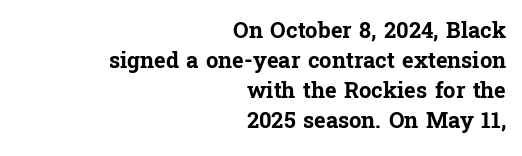
The image shows 22 px bold type, upright; set right-aligned, normal line spacing (1.37x), normal letter spacing, not underlined.
